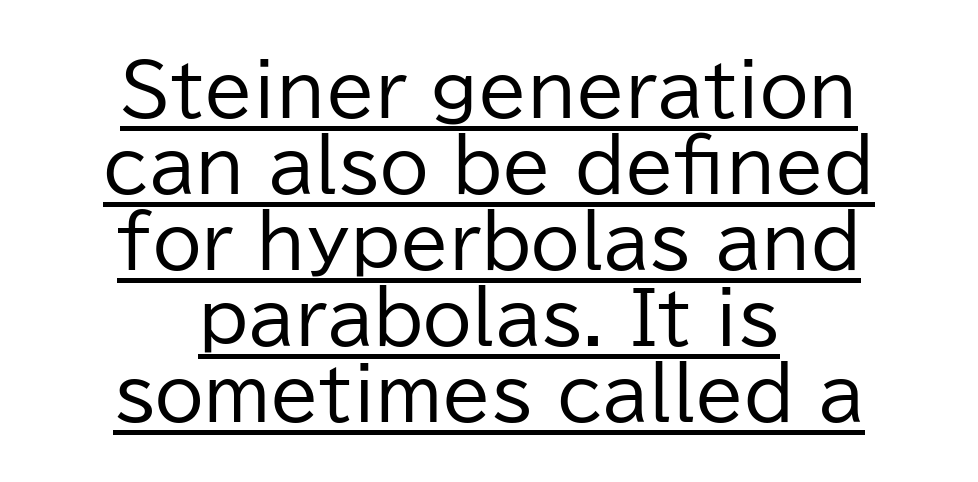
Vertical stems look standard width or narrower in stroke. Grotesque or geometric, the face here clearly has no serifs. A typesetter would call this proportional, since set widths differ per character. Both edges are ragged and mirror each other, which tells us the setting is centered.
